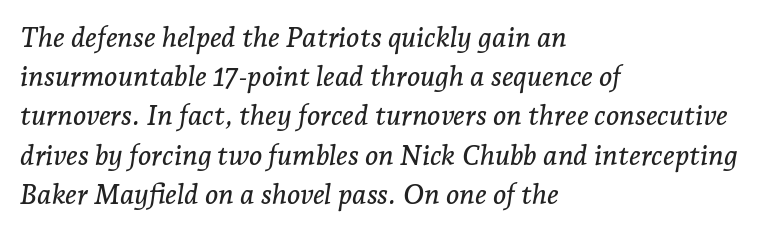
The image shows 28 px serif type, italic (leaning right); set left-aligned, normal line spacing (1.4x), normal letter spacing, not underlined; low stroke contrast and a medium x-height.
